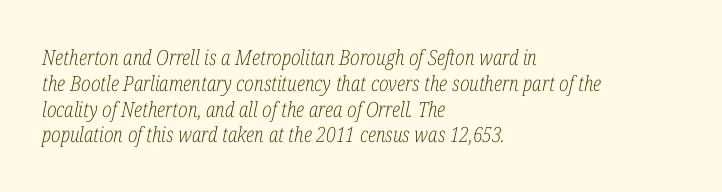
The image shows 21 px text type, italic (leaning right); set left-aligned, line spacing 1.23x, normal letter spacing, not underlined.
